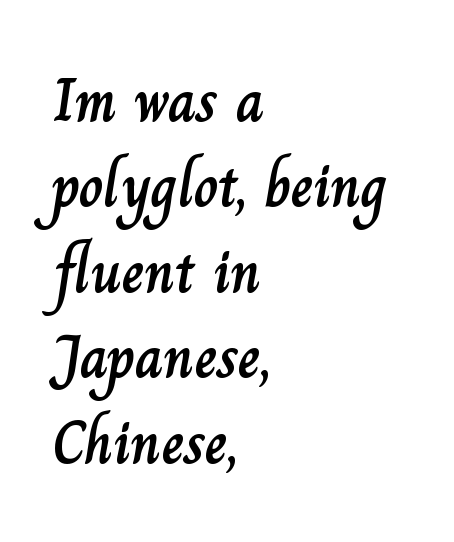
Q: Is the text italic (slanted)? A: Yes.
Q: Is the text underlined? A: No.
Q: How is the paragraph aligned? A: Left-aligned.
Q: Is the spacing between letters normal or unusually wide? A: Normal.
Q: Is the spacing between lines tight, normal or loose? A: Normal.
Q: Width (condensed, normal, or wide)? A: Normal.
Q: Stroke contrast? A: Low.
Q: x-height? A: Small.
Q: Monospaced? A: No.
